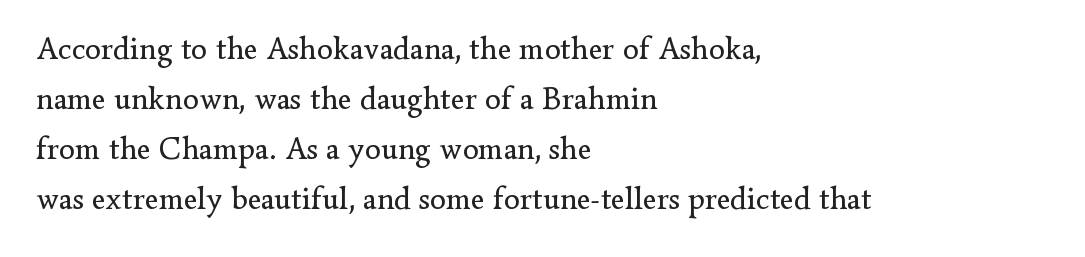
{"serif": "yes", "italic": "no", "bold": "no", "weight": "regular", "width": "normal", "stroke_contrast": "low", "x_height": "small", "monospaced": "no", "underline": "no", "align": "left", "line_spacing": "normal", "line_spacing_ratio": 1.56, "letter_spacing": "normal", "letter_spacing_em": 0.0, "glyph_px": 32}
